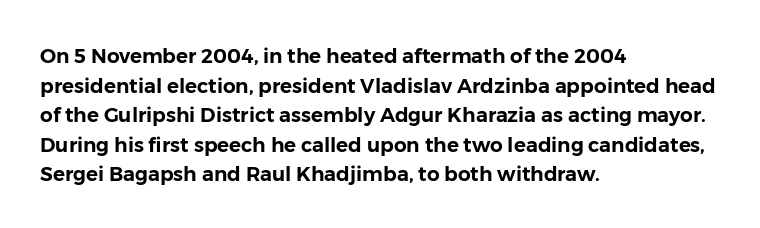
Q: Is the text italic (slanted)? A: No, it is upright.
Q: Is the text underlined? A: No.
Q: How is the paragraph aligned? A: Left-aligned.
Q: Is the spacing between letters normal or unusually wide? A: Normal.
Q: Is the spacing between lines tight, normal or loose? A: Normal.
